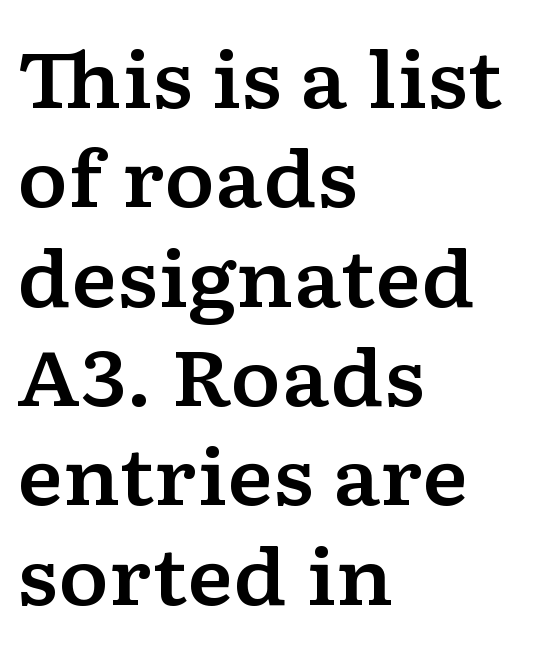
Q: Is the text italic (slanted)? A: No, it is upright.
Q: Is the typeface a serif or a sans-serif typeface? A: Serif.
Q: Is the text underlined? A: No.
Q: How is the paragraph aligned? A: Left-aligned.
Q: Is the spacing between letters normal or unusually wide? A: Normal.
Q: Is the spacing between lines tight, normal or loose? A: Normal.
Q: Width (condensed, normal, or wide)? A: Wide.
Q: Stroke contrast? A: Low.
Q: x-height? A: Medium.
Q: Monospaced? A: No.
